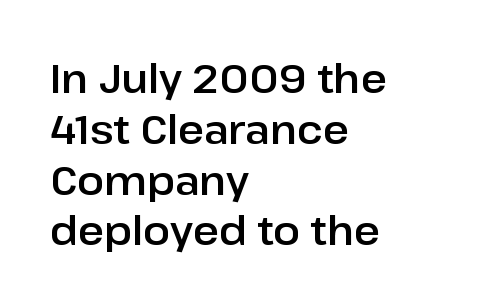
The text block is weighted toward the left margin, trailing off unevenly rightward. These lines were composed using upright roman letters. The line-height multiplier appears to be the usual default. How are the letters spaced? Ordinarily, with no added tracking.
